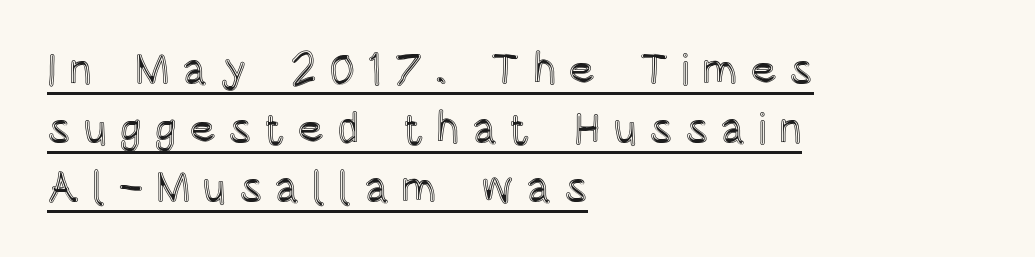
Where is the straight margin? On the left. These lines sit exactly where default settings would place them. Every character sits straight up, as roman type does. Substantial extra tracking has been applied to these lines. The typesetter has applied underlining to the passage shown. A typesetter would call this proportional, since set widths differ per character.
